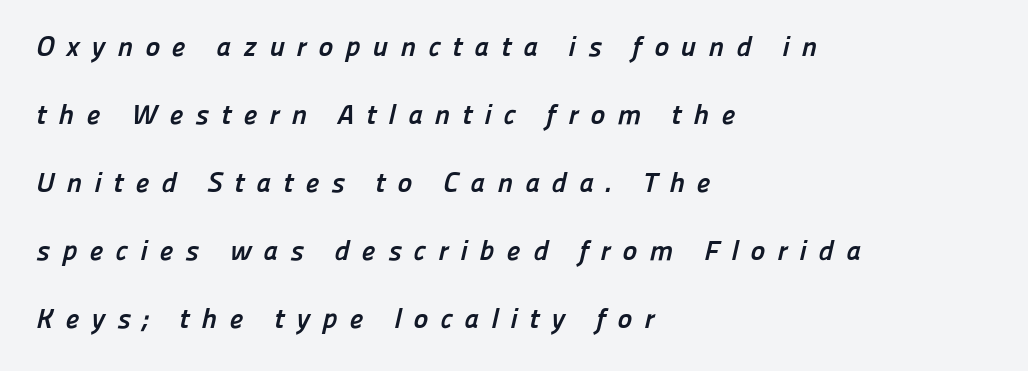
These lines stand farther apart than default settings would place them. The glyphs have the mass of a bold cut. A student would call this left alignment; a typographer would say flush left, rag right. Stroke terminals: plain, sans-serif. Glyph-to-glyph distance is far greater than everyday printed text. Varying glyph widths throughout — classic text-font behaviour.
